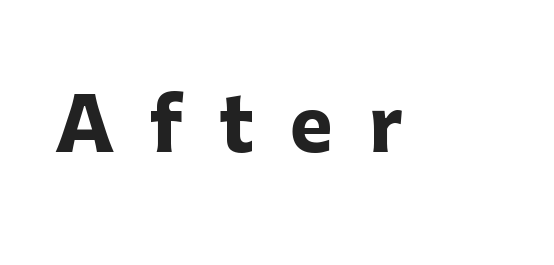
Only glyphs here, with clear space below each row. Every character sits straight up, as roman type does. What kind of face is this? One without serifs — a sans. In terms of weight, the rendering is a true, heavy bold. The letters advance in unequal steps, a hallmark of proportional type. Someone cranked the tracking dial way up on this one.
